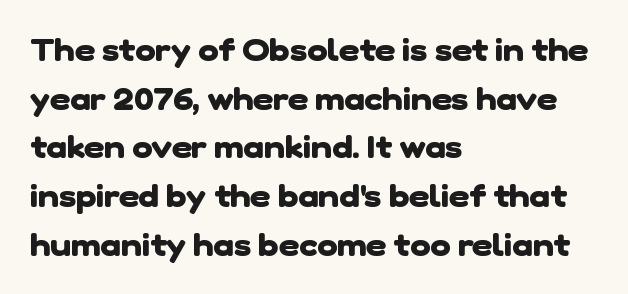
The letters advance in unequal steps, a hallmark of proportional type. The words here are not underlined. The compositor pushed each line to the left boundary. This is sans-serif lettering, the kind often seen on screens and signage. Does extra space separate the letters? No, they use regular spacing.
